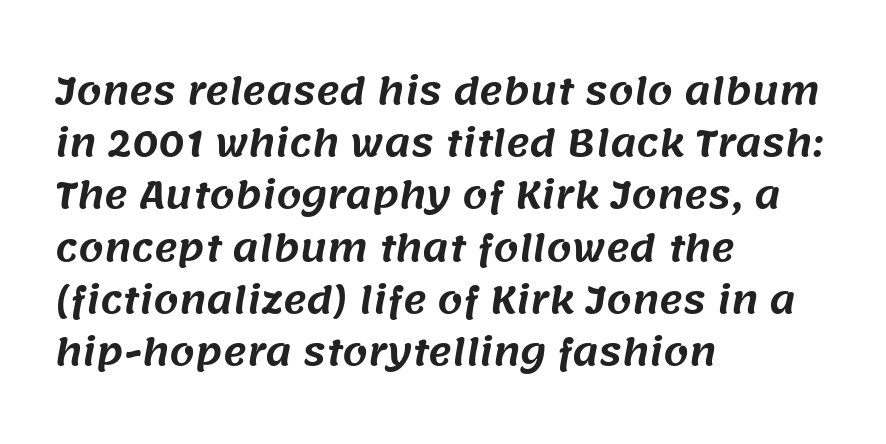
Q: Is the typeface a serif or a sans-serif typeface? A: Sans-serif.
Q: Is the text underlined? A: No.
Q: How is the paragraph aligned? A: Left-aligned.
Q: Is the spacing between letters normal or unusually wide? A: Normal.
Q: Is the spacing between lines tight, normal or loose? A: Normal.
Q: Width (condensed, normal, or wide)? A: Normal.
Q: Stroke contrast? A: Medium.
Q: x-height? A: Large.
Q: Monospaced? A: No.
